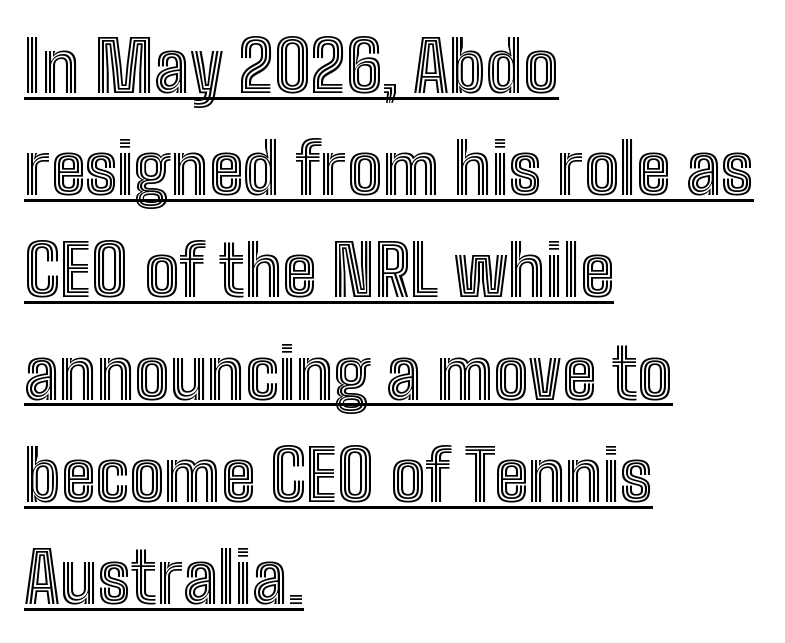
The image shows 70 px condensed type, upright; set left-aligned, normal line spacing (1.46x), normal letter spacing, underlined; a medium x-height.
